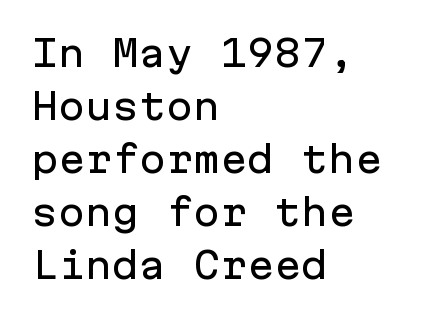
The image shows 36 px sans-serif type, upright, monospaced; set left-aligned, normal line spacing (1.47x), normal letter spacing, not underlined; low stroke contrast and a medium x-height.
